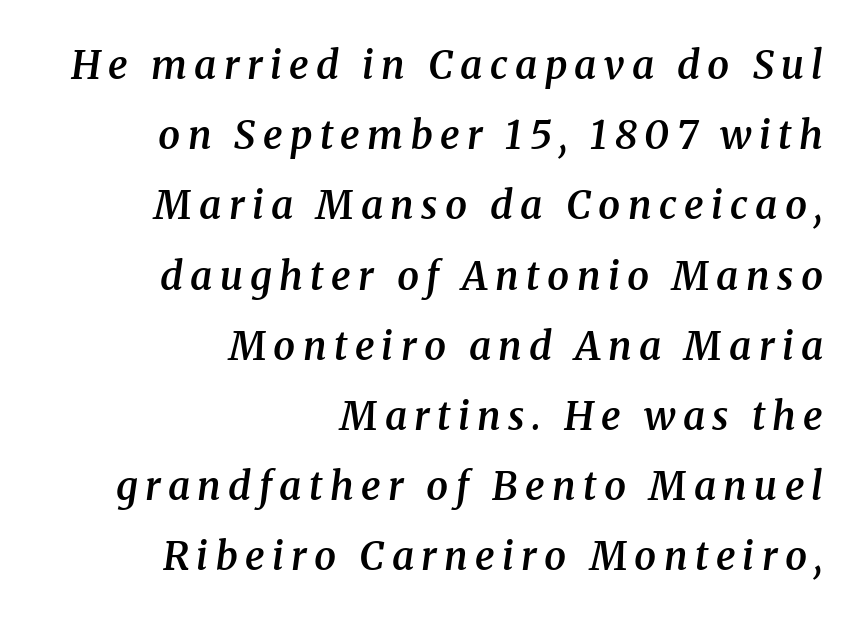
The passage shown is typed in a proportional face where columns would drift. Yep, that's italic — everything's leaning. The rendering anchors every line to the right-hand side. The passage shown is typeset with a serif family.
